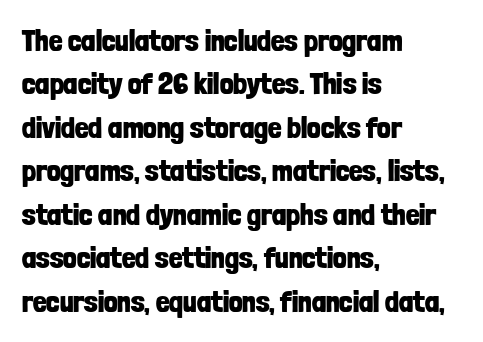
{"serif": "no", "italic": "no", "bold": "yes", "weight": "bold", "width": "condensed", "stroke_contrast": "low", "x_height": "medium", "monospaced": "no", "underline": "no", "align": "left", "line_spacing": "normal", "line_spacing_ratio": 1.45, "letter_spacing": "normal", "letter_spacing_em": 0.0, "glyph_px": 30}
